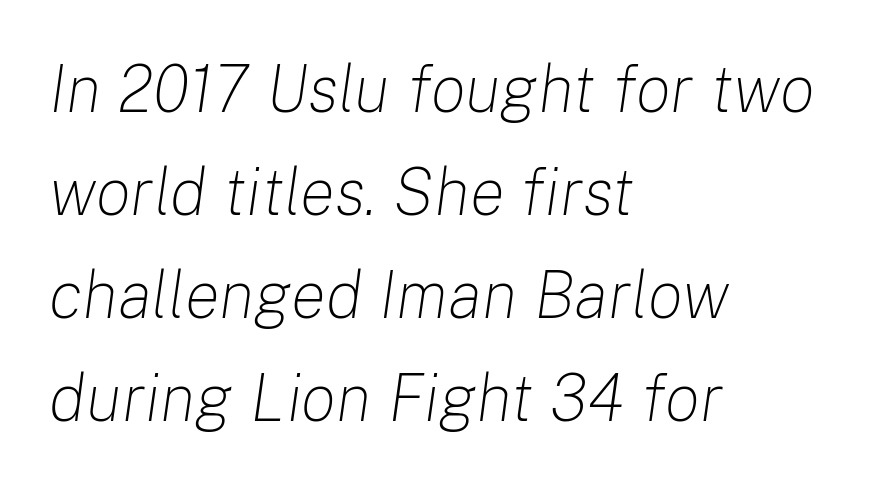
Q: Is the text bold? A: No.
Q: Is the text italic (slanted)? A: Yes, it leans right by about 8 degrees.
Q: Is the text underlined? A: No.
Q: How is the paragraph aligned? A: Left-aligned.
Q: Is the spacing between letters normal or unusually wide? A: Normal.
Q: Is the spacing between lines tight, normal or loose? A: Normal.
Q: Width (condensed, normal, or wide)? A: Normal.
Q: Stroke contrast? A: Low.
Q: x-height? A: Medium.
Q: Monospaced? A: No.
